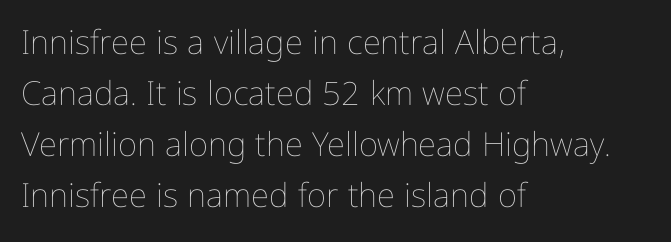
{"italic": "no", "bold": "no", "weight": "thin", "width": "condensed", "stroke_contrast": "low", "x_height": "medium", "monospaced": "no", "underline": "no", "align": "left", "line_spacing": "normal", "line_spacing_ratio": 1.55, "letter_spacing": "normal", "letter_spacing_em": 0.0, "glyph_px": 33}
